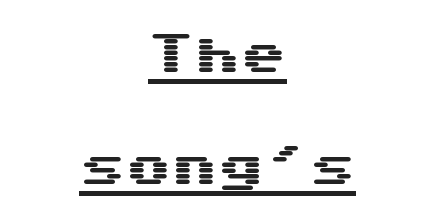
The image shows 46 px wide sans-serif type, upright, monospaced; set centered, loose line spacing (2.44x), normal letter spacing, underlined; medium stroke contrast and a medium x-height.
